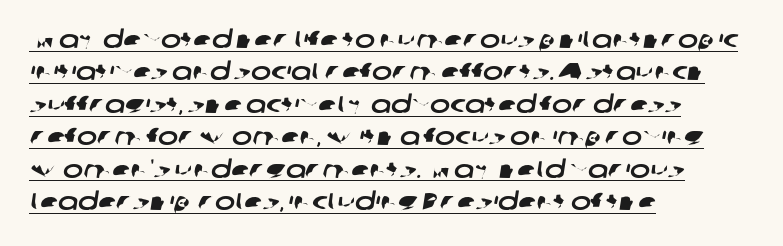
{"underline": "yes", "align": "left", "line_spacing": "normal", "line_spacing_ratio": 1.35, "letter_spacing": "normal", "letter_spacing_em": 0.0, "glyph_px": 24}
